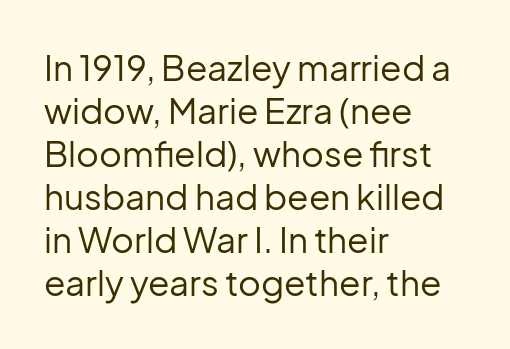
The face used here is rendered with its standard letterfit. The text block is weighted toward the left margin, trailing off unevenly rightward. Letters rest on an invisible, unmarked baseline. Nope, no serifs anywhere on these letters.
